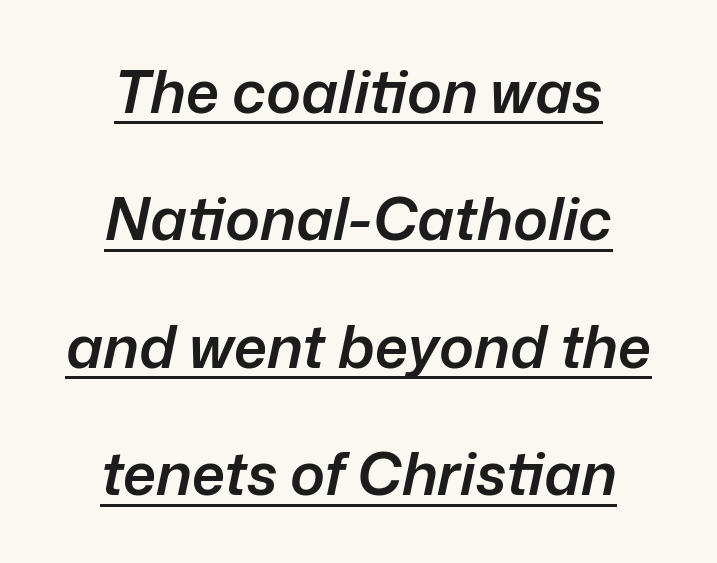
{"italic": "yes", "lean": "right", "slant_degrees": 12, "bold": "semi", "weight": "semibold", "width": "normal", "stroke_contrast": "low", "x_height": "medium", "monospaced": "no", "underline": "yes", "align": "center", "line_spacing": "loose", "line_spacing_ratio": 2.16, "letter_spacing": "normal", "letter_spacing_em": 0.0, "glyph_px": 59}
